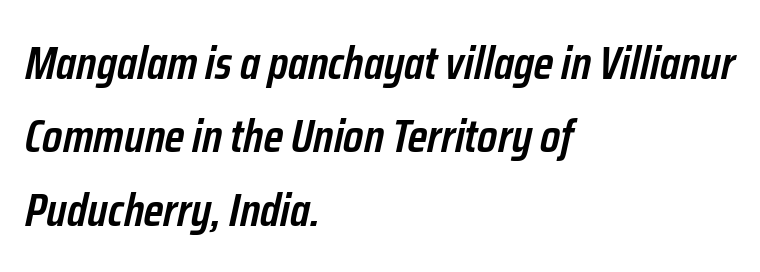
If you drew a line through each stem, it would be angled. The lines are quadded left. Default kerning and tracking; the words read as compact shapes. Descenders hang freely into open space. This sample has the flowing, uneven cadence of proportional lettering. Is there much room between lines? A standard amount, neither cramped nor airy.
